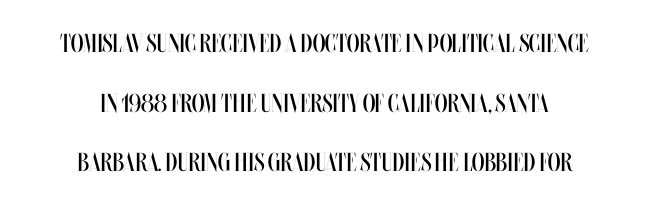
Every character sits straight up, as roman type does. Neither beginnings nor endings align; midpoints do. Short note: letters normally spaced. The string is rendered with underlining switched off. The face looks like a standard text weight, possibly lighter. The passage shown stacks its lines with a broad gap.
